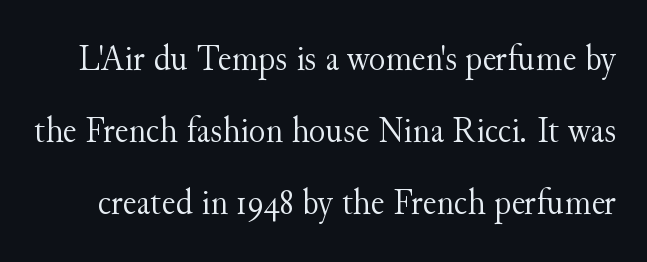
Loosely led — the rows are spread out. Unlike italic type, these characters show no tilt at all. Think of a printed novel: that variable character pitch is what you see here. No letter is thick-stroked: the sample isn't bold. Observe the serifs anchoring each vertical stroke in this sample. Tracking here is standard; glyphs follow each other at the usual distance.
